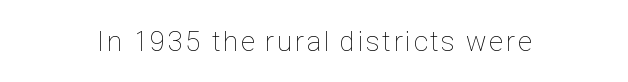
{"italic": "no", "bold": "no", "weight": "thin", "width": "condensed", "stroke_contrast": "low", "x_height": "medium", "monospaced": "no", "underline": "no", "align": "center", "glyph_px": 28}
